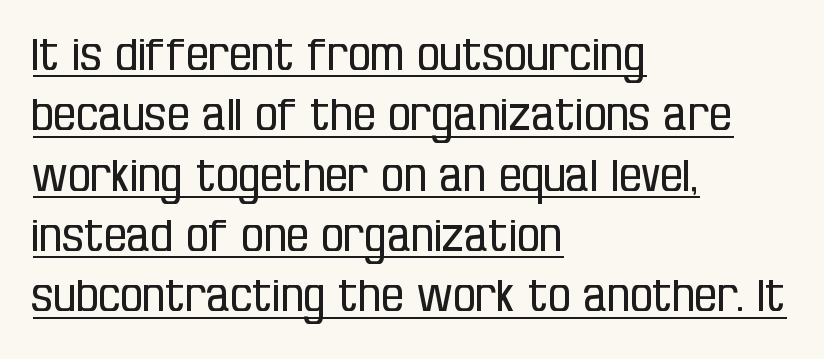
A typesetter would mark this as roman, not italic. Note: no serifs on the glyphs. How are the letters spaced? Ordinarily, with no added tracking. Like a heading marked for emphasis, these lines bear an underscore. The cut favours lightness, reaching ordinary text weight at its darkest.
